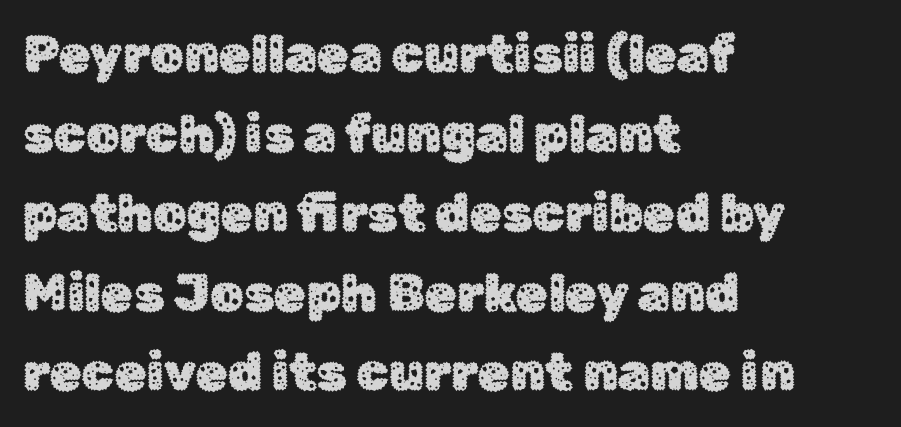
Q: Is the text italic (slanted)? A: No, it is upright.
Q: Is the typeface a serif or a sans-serif typeface? A: Sans-serif.
Q: Is the text underlined? A: No.
Q: How is the paragraph aligned? A: Left-aligned.
Q: Is the spacing between letters normal or unusually wide? A: Normal.
Q: Is the spacing between lines tight, normal or loose? A: Normal.
Q: Width (condensed, normal, or wide)? A: Normal.
Q: Stroke contrast? A: Low.
Q: x-height? A: Medium.
Q: Monospaced? A: No.
